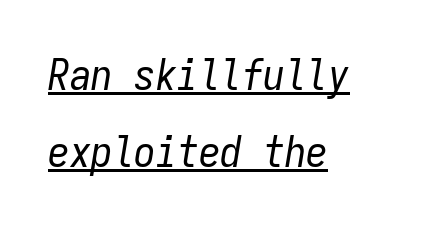
Q: Is the text bold? A: No.
Q: Is the text italic (slanted)? A: Yes, it leans right by about 9 degrees.
Q: Is the text underlined? A: Yes.
Q: How is the paragraph aligned? A: Left-aligned.
Q: Is the spacing between letters normal or unusually wide? A: Normal.
Q: Width (condensed, normal, or wide)? A: Condensed.
Q: Stroke contrast? A: Low.
Q: x-height? A: Medium.
Q: Monospaced? A: Yes.
